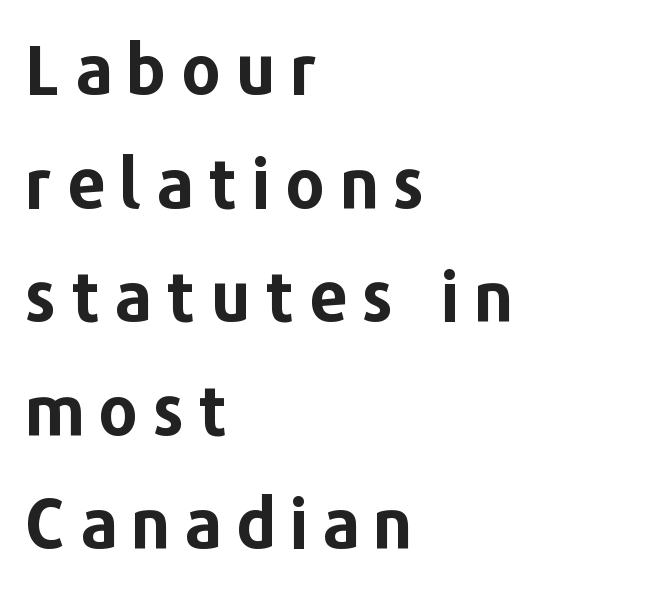
{"serif": "no", "italic": "no", "bold": "yes", "weight": "bold", "width": "normal", "stroke_contrast": "low", "x_height": "medium", "monospaced": "no", "underline": "no", "align": "left", "line_spacing": "normal", "line_spacing_ratio": 1.67, "letter_spacing": "wide", "letter_spacing_em": 0.21, "glyph_px": 68}
